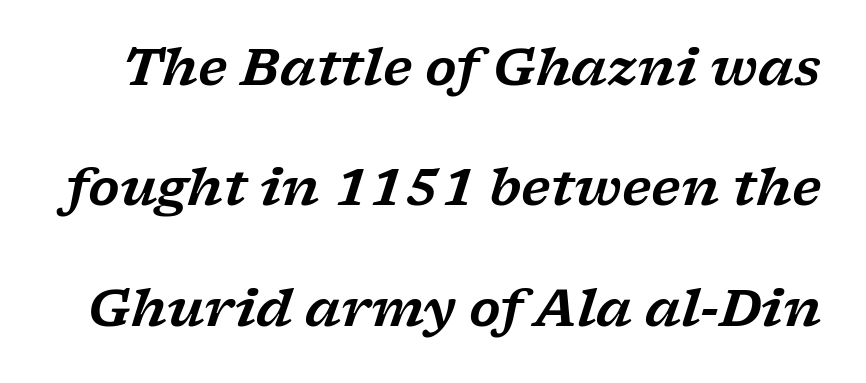
{"serif": "yes", "italic": "yes", "lean": "right", "slant_degrees": 17, "width": "wide", "stroke_contrast": "low", "x_height": "medium", "monospaced": "no", "underline": "no", "line_spacing": "loose", "line_spacing_ratio": 2.36, "letter_spacing": "normal", "letter_spacing_em": 0.0, "glyph_px": 51}
